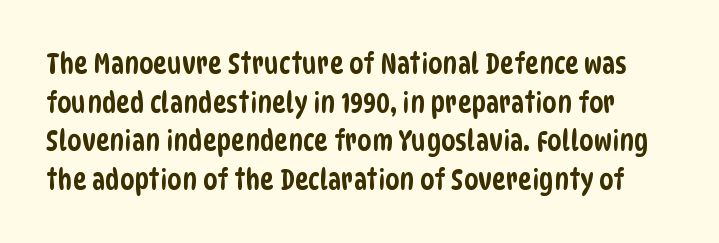
Q: Is the typeface a serif or a sans-serif typeface? A: Sans-serif.
Q: Is the text underlined? A: No.
Q: Is the spacing between letters normal or unusually wide? A: Normal.
Q: Is the spacing between lines tight, normal or loose? A: Normal.
Q: Width (condensed, normal, or wide)? A: Condensed.
Q: Stroke contrast? A: Low.
Q: x-height? A: Large.
Q: Monospaced? A: No.
